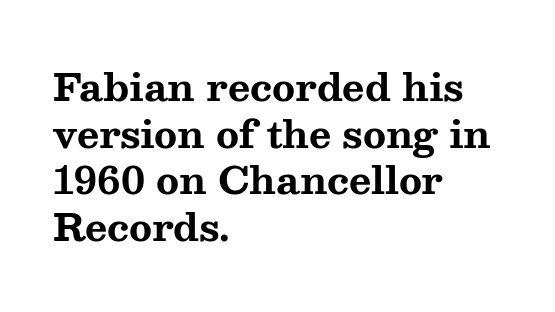
When letters stand straight like this, we call the style roman or upright. Type style note: has serifs. The face used here is proportionally spaced, like ordinary book or web type. This sample uses plain, unmodified letter spacing. Rule under the text: the space is simply empty.
